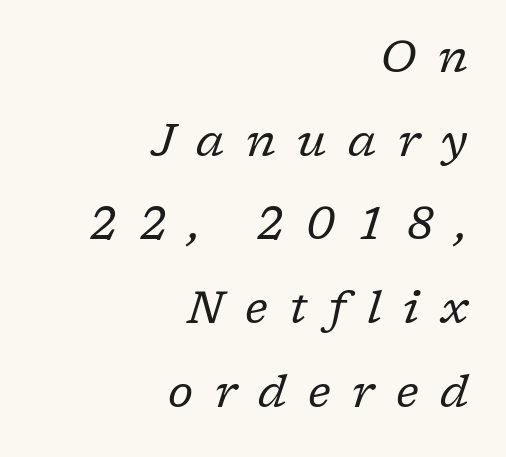
{"serif": "yes", "italic": "yes", "lean": "right", "slant_degrees": 17, "bold": "no", "weight": "regular", "width": "normal", "stroke_contrast": "low", "x_height": "medium", "monospaced": "no", "underline": "no", "align": "right", "line_spacing_ratio": 1.86, "letter_spacing": "wide", "letter_spacing_em": 0.48, "glyph_px": 45}
